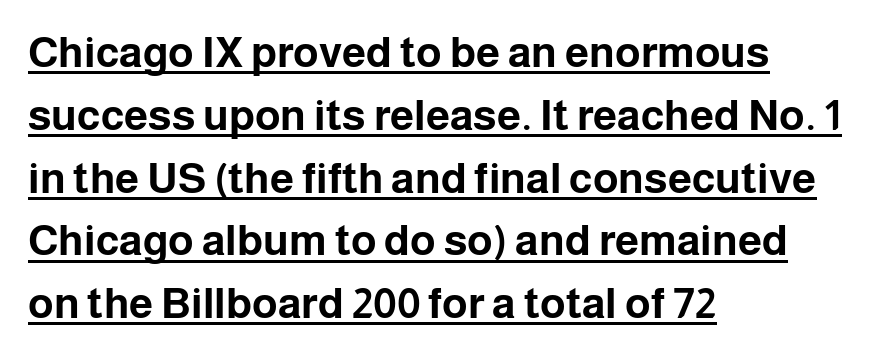
{"serif": "no", "italic": "no", "bold": "yes", "weight": "bold", "width": "normal", "stroke_contrast": "low", "x_height": "medium", "monospaced": "no", "underline": "yes", "align": "left", "line_spacing": "normal", "line_spacing_ratio": 1.46, "letter_spacing": "normal", "letter_spacing_em": 0.0, "glyph_px": 43}
